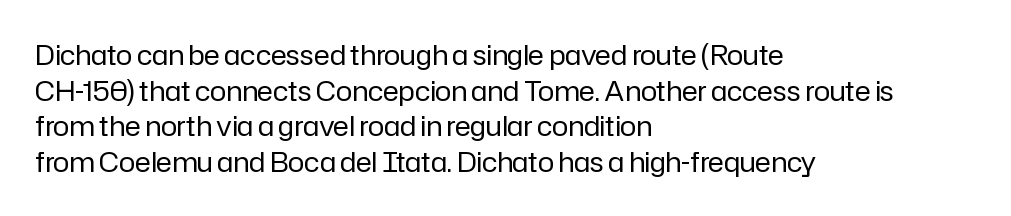
Notice how descenders clear the ascenders below comfortably — that's standard leading. Rule under the text: the space is simply empty. This rendering uses left alignment, leaving the right contour irregular. The type sits square on the baseline with zero lean. The font sits on the lighter half of the weight spectrum, regular included. The gaps between neighbouring characters are ordinary and unremarkable.
